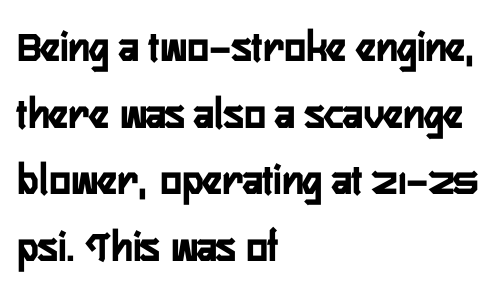
{"serif": "no", "italic": "no", "bold": "yes", "weight": "semibold", "width": "condensed", "stroke_contrast": "low", "x_height": "medium", "monospaced": "no", "underline": "no", "align": "left", "line_spacing": "normal", "line_spacing_ratio": 1.48, "letter_spacing": "normal", "letter_spacing_em": 0.0, "glyph_px": 45}
